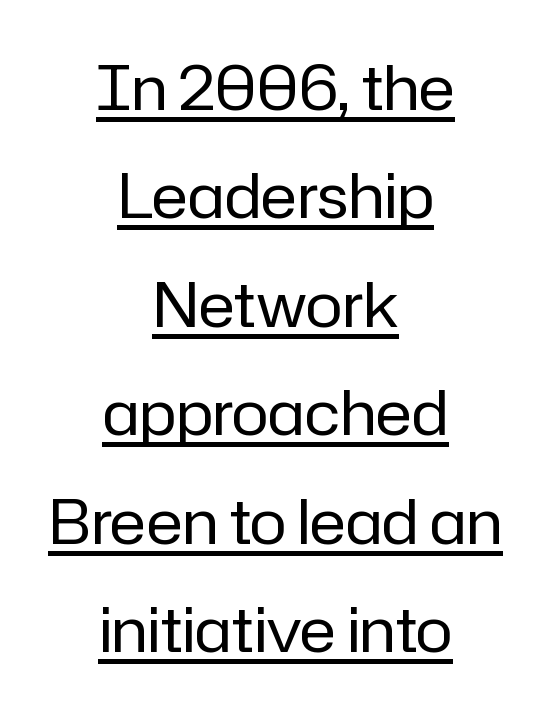
Does the copy run flush right? No — it is centered line by line. Does the lettering tilt? It doesn't — this is upright. Proportional: the letters do not fall into vertical columns. No heavy texture on the line: the type isn't bold. These characters rest on top of a visible drawn line. The typeface chosen for these lines omits serifs.
